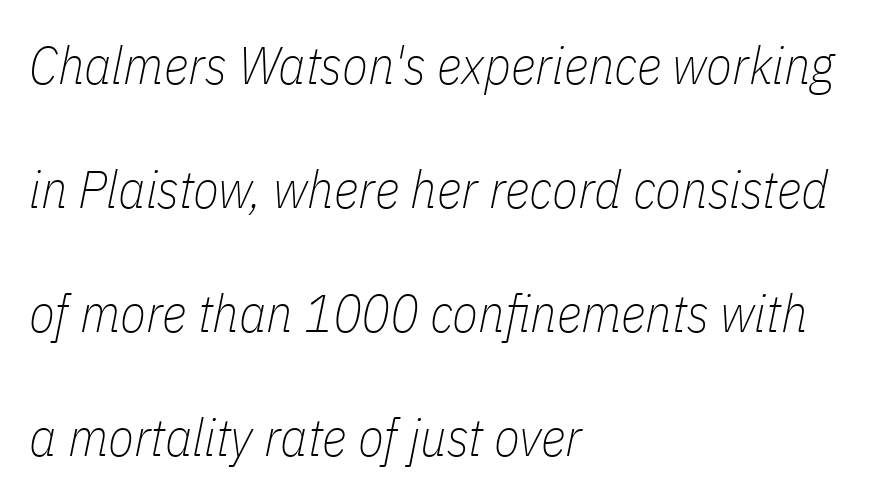
The image shows 53 px thin, condensed type, italic (leaning right); set left-aligned, loose line spacing (2.34x), normal letter spacing, not underlined; low stroke contrast and a medium x-height.
